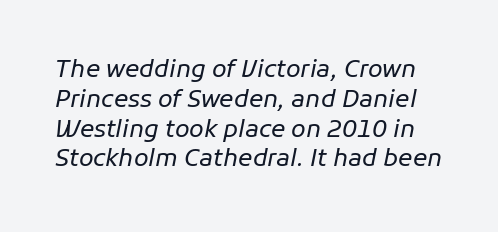
Q: Is the text bold? A: No.
Q: Is the text italic (slanted)? A: Yes, it leans right by about 11 degrees.
Q: Is the text underlined? A: No.
Q: Is the spacing between letters normal or unusually wide? A: Normal.
